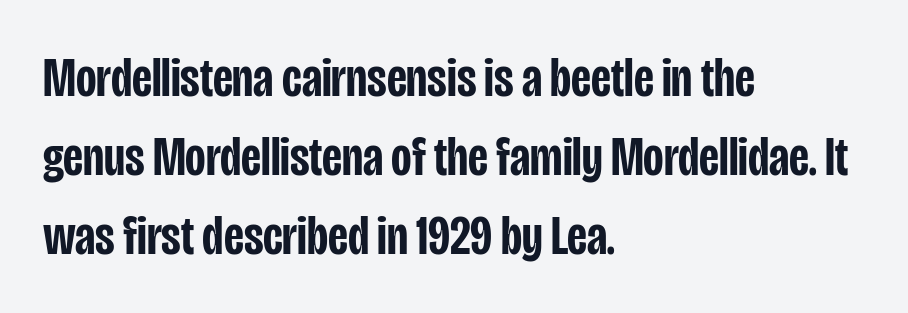
Q: Is the text bold? A: Semi-bold.
Q: Is the text italic (slanted)? A: No, it is upright.
Q: Is the typeface a serif or a sans-serif typeface? A: Sans-serif.
Q: Is the text underlined? A: No.
Q: How is the paragraph aligned? A: Left-aligned.
Q: Is the spacing between letters normal or unusually wide? A: Normal.
Q: Is the spacing between lines tight, normal or loose? A: Normal.
Q: Width (condensed, normal, or wide)? A: Condensed.
Q: Stroke contrast? A: Low.
Q: x-height? A: Large.
Q: Monospaced? A: No.
